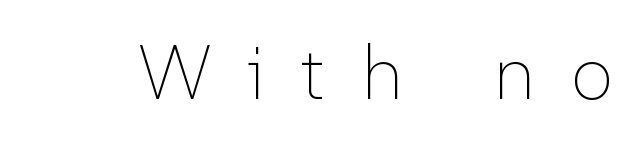
Spacing between characters has been opened up far beyond the box default. This sample has the flowing, uneven cadence of proportional lettering. Is this a heavy cut? Hardly; it is regular or lighter. The typography opts for an upright posture over an oblique one.
